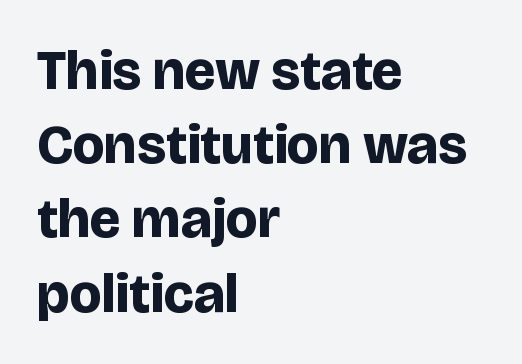
{"serif": "no", "italic": "no", "bold": "yes", "weight": "bold", "width": "normal", "stroke_contrast": "low", "x_height": "large", "monospaced": "no", "underline": "no", "align": "left", "line_spacing": "normal", "line_spacing_ratio": 1.35, "letter_spacing": "normal", "letter_spacing_em": 0.0, "glyph_px": 55}
